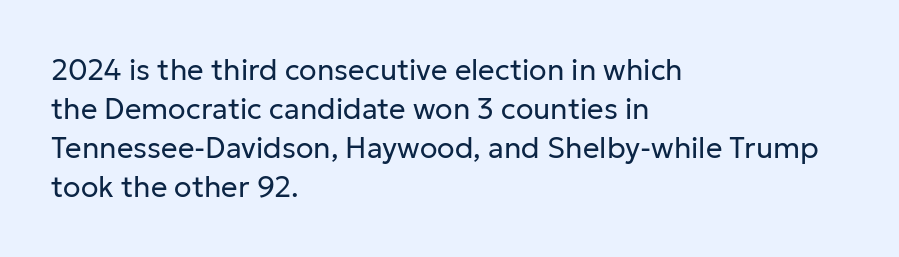
Q: Is the text bold? A: No.
Q: Is the text italic (slanted)? A: No, it is upright.
Q: Is the typeface a serif or a sans-serif typeface? A: Sans-serif.
Q: Is the text underlined? A: No.
Q: How is the paragraph aligned? A: Left-aligned.
Q: Is the spacing between letters normal or unusually wide? A: Normal.
Q: Is the spacing between lines tight, normal or loose? A: Normal.
Q: Width (condensed, normal, or wide)? A: Normal.
Q: Stroke contrast? A: Low.
Q: x-height? A: Medium.
Q: Monospaced? A: No.
